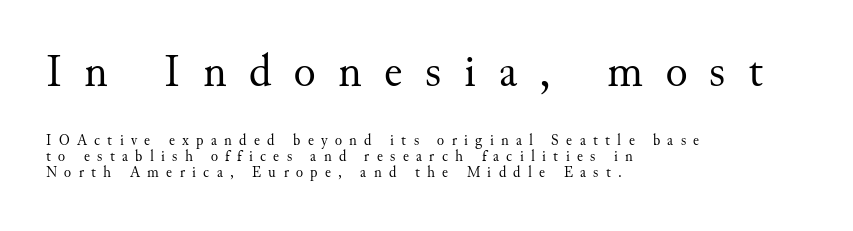
The image shows 46 px regular-weight serif type, upright; set left-aligned, tight line spacing (1.07x), unusually wide letter spacing (+0.49 em), not underlined; the first (top) block is 3.07x larger; medium stroke contrast and a small x-height.
